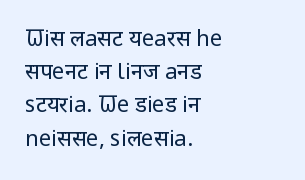
The image shows 22 px text type, upright; set left-aligned, normal line spacing (1.51x), normal letter spacing, not underlined.
